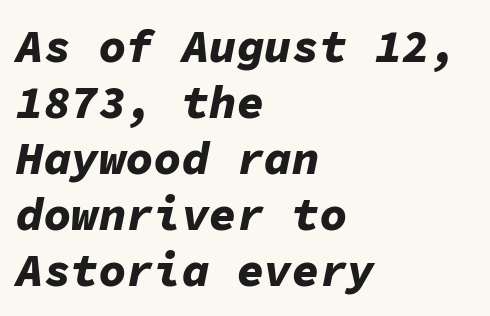
{"italic": "yes", "lean": "right", "slant_degrees": 11, "bold": "yes", "weight": "bold", "width": "normal", "stroke_contrast": "low", "x_height": "medium", "monospaced": "yes", "underline": "no", "align": "left", "line_spacing_ratio": 1.22, "letter_spacing": "normal", "letter_spacing_em": 0.0, "glyph_px": 46}
